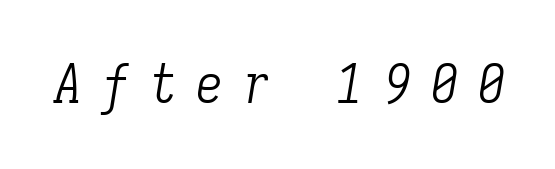
{"serif": "yes", "italic": "yes", "lean": "right", "slant_degrees": 9, "bold": "no", "weight": "light", "width": "condensed", "stroke_contrast": "low", "x_height": "medium", "monospaced": "yes", "underline": "no", "letter_spacing": "wide", "letter_spacing_em": 0.37, "glyph_px": 54}
